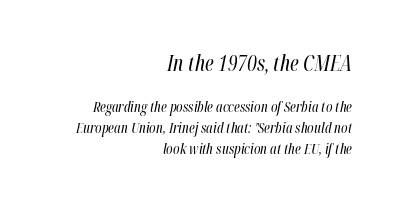
Q: Is the text bold? A: No.
Q: Is the text italic (slanted)? A: Yes, it leans right by about 12 degrees.
Q: Is the text underlined? A: No.
Q: How is the paragraph aligned? A: Right-aligned.
Q: Is the spacing between letters normal or unusually wide? A: Normal.
Q: Is the spacing between lines tight, normal or loose? A: Normal.
Q: Which block of text is set in a larger size, the first (top) or the second (bottom)? A: The first (top) one.
